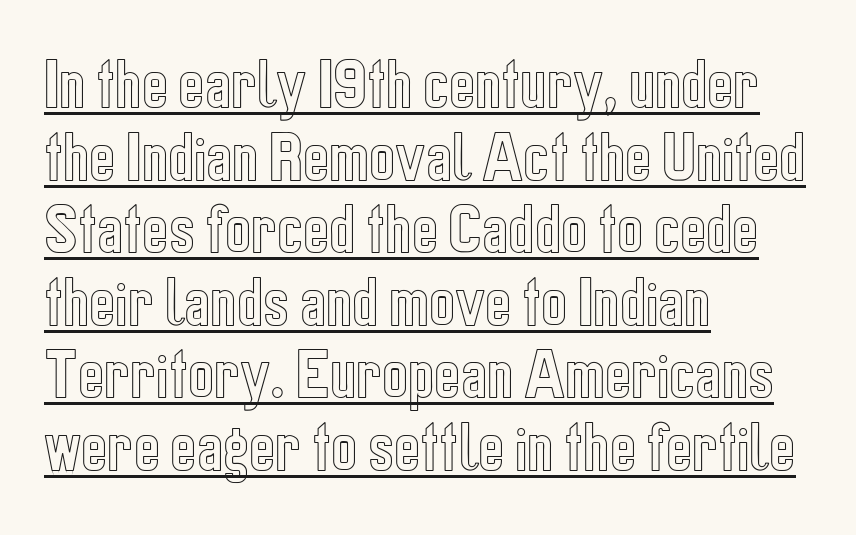
{"italic": "no", "width": "condensed", "x_height": "medium", "monospaced": "no", "underline": "yes", "align": "left", "line_spacing": "normal", "line_spacing_ratio": 1.32, "letter_spacing": "normal", "letter_spacing_em": 0.0, "glyph_px": 55}
